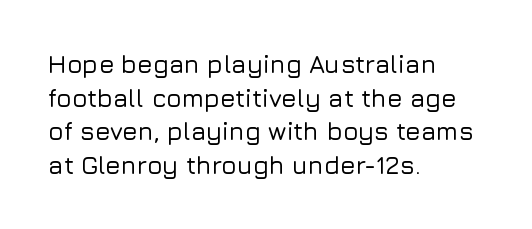
Q: Is the text italic (slanted)? A: No, it is upright.
Q: Is the text underlined? A: No.
Q: How is the paragraph aligned? A: Left-aligned.
Q: Is the spacing between letters normal or unusually wide? A: Normal.
Q: Is the spacing between lines tight, normal or loose? A: Normal.
